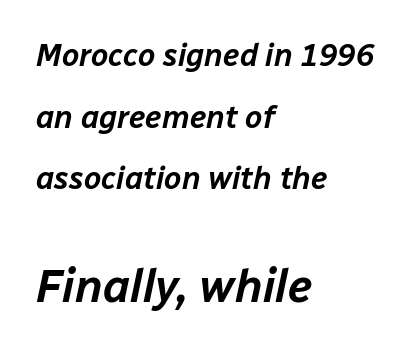
Looks like regular typesetting: each glyph gets only the width it needs. Honestly, the rows look like they've been pulled way apart. The rendering keeps characters at their native spacing. Note: smaller setting up top, larger setting below. Plain, unruled lines of type. Where is the straight margin? On the left.
